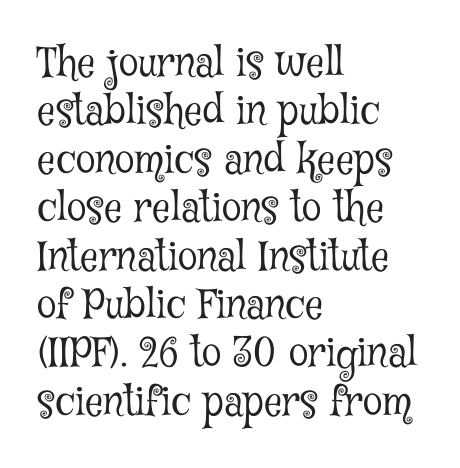
Type style note: has serifs. Character widths vary here, with narrow letters taking less room than wide ones. Every stem runs plumb, perpendicular to the baseline. Notice how the passage keeps a crisp vertical edge on the left only.
